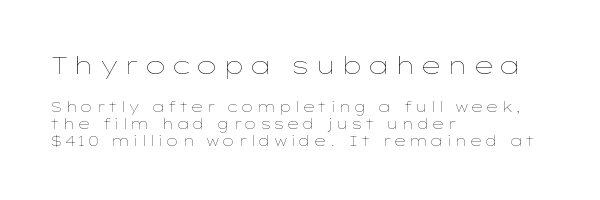
Q: Is the text bold? A: No.
Q: Is the text italic (slanted)? A: No, it is upright.
Q: Is the text underlined? A: No.
Q: How is the paragraph aligned? A: Left-aligned.
Q: Which block of text is set in a larger size, the first (top) or the second (bottom)? A: The first (top) one.
